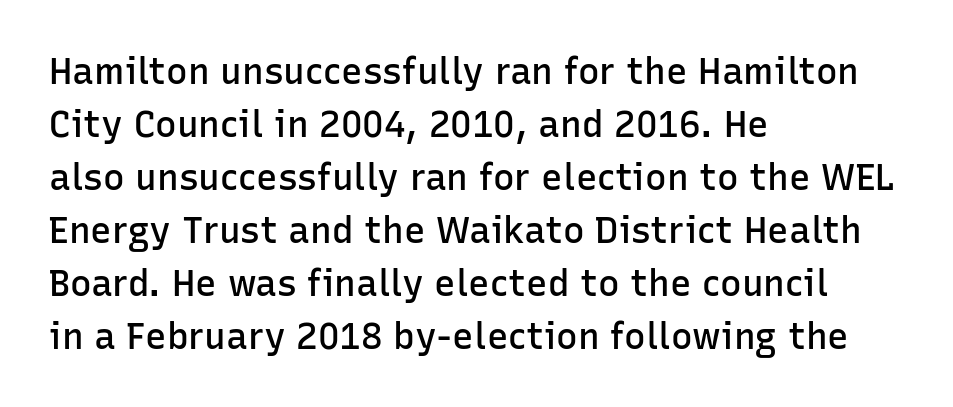
These lines sit exactly where default settings would place them. This is the in-between weight designers call semibold or demi. The strip under each line holds only bare page. Are there feet on the stems? There aren't — it's a sans. This rendering leaves character spacing at its baseline value. The setting favours the left margin, as ordinary paragraphs usually do.
